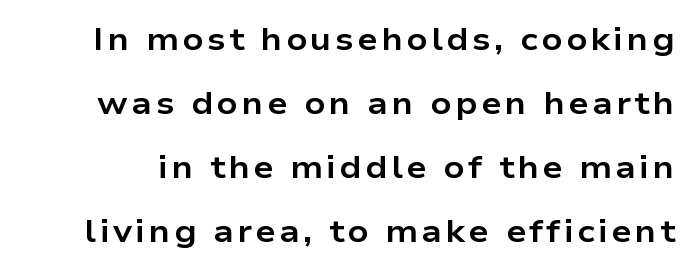
The image shows 32 px bold, wide sans-serif type, upright; set loose line spacing (2.0x), not underlined; low stroke contrast and a medium x-height.
